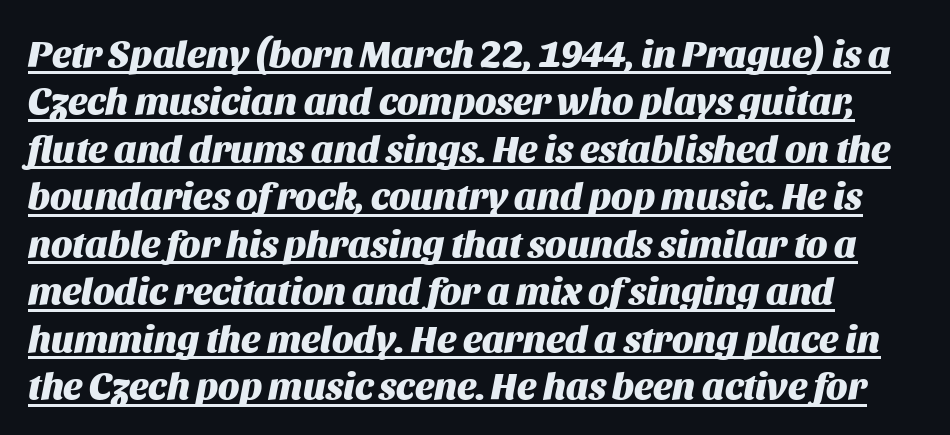
Between one letter and the next there's only the usual sliver of space. In terms of weight, the rendering is a true, heavy bold. Think of a printed novel: that variable character pitch is what you see here. Caption: lettering with a line underneath. In terms of leading, this rendering sits right in the middle.
